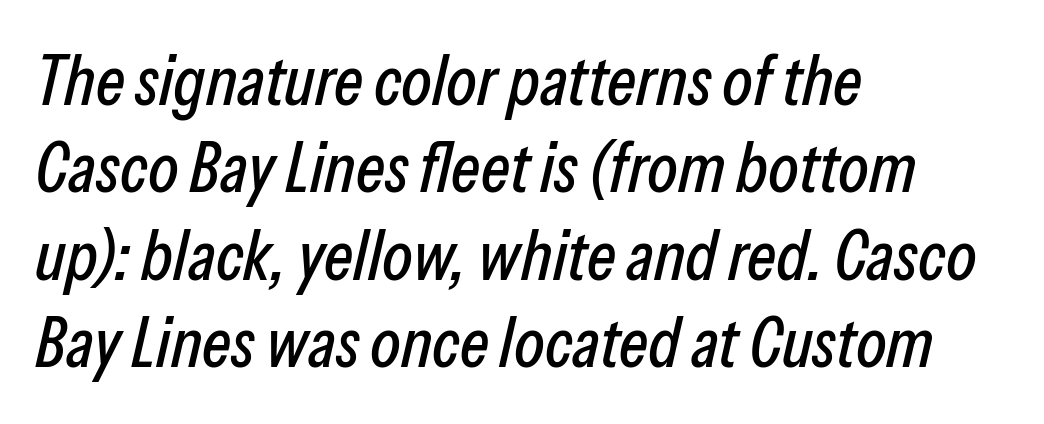
The image shows 70 px condensed type, italic (leaning right); set left-aligned, normal line spacing (1.25x), normal letter spacing, not underlined; low stroke contrast and a medium x-height.
